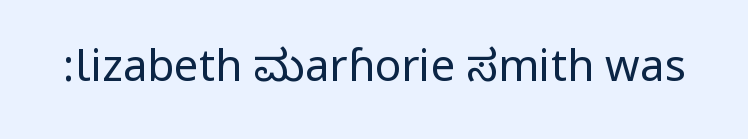
This reads as an unemphasized weight, regular at the heaviest. Characters remain perfectly vertical along every line. Regarding serifs, this sample does without them. Is the letter spacing exaggerated? No — it looks like the ordinary default. The specimen omits any rule beneath the text block's lines.
